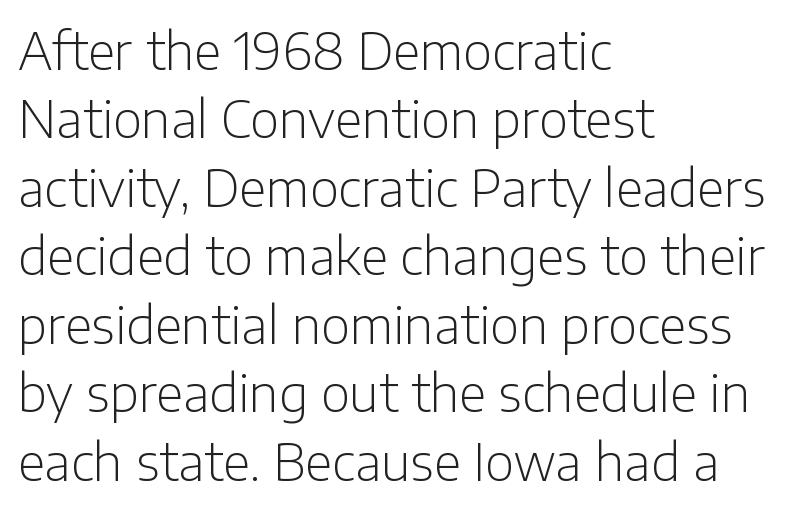
The image shows 50 px light sans-serif type, upright; set left-aligned, normal line spacing (1.37x), normal letter spacing, not underlined; low stroke contrast and a medium x-height.
